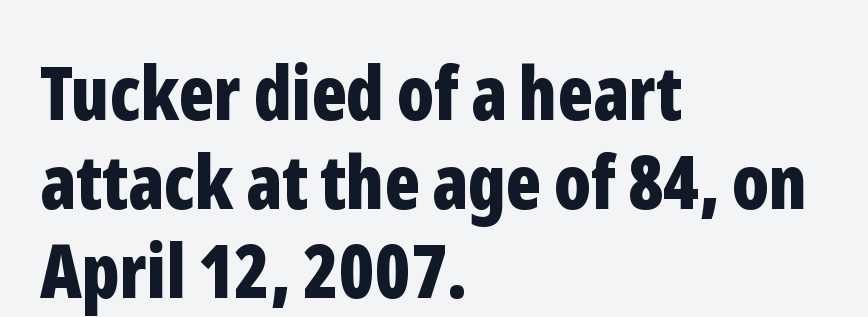
{"serif": "no", "italic": "no", "bold": "yes", "weight": "bold", "width": "condensed", "stroke_contrast": "low", "x_height": "medium", "monospaced": "no", "underline": "no", "align": "left", "line_spacing_ratio": 1.2, "letter_spacing": "normal", "letter_spacing_em": 0.0, "glyph_px": 74}
